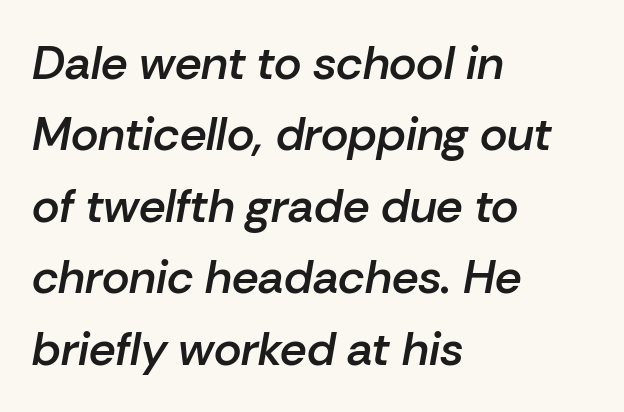
The rag falls on the right side of this text block. Beneath every word, the page is bare. Nobody touched the tracking dial on this one. These lines are rendered in a variable-pitch font. Italic? Definitely — the glyphs are oblique. In terms of weight, the rendering is demibold, just under bold.
